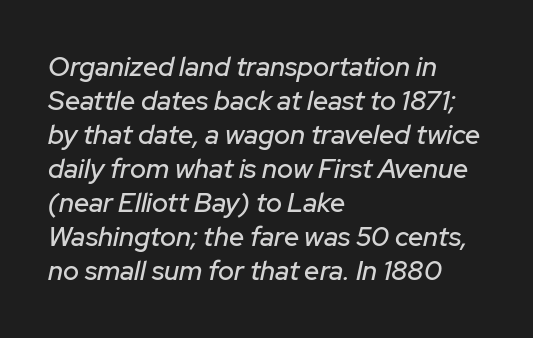
Alignment: flush left. Does the lettering tilt? It does — this is italic. Between one letter and the next there's only the usual sliver of space. Check the space under the baseline: it is left empty. Summary of vertical rhythm: regular, with standard interline spacing.
